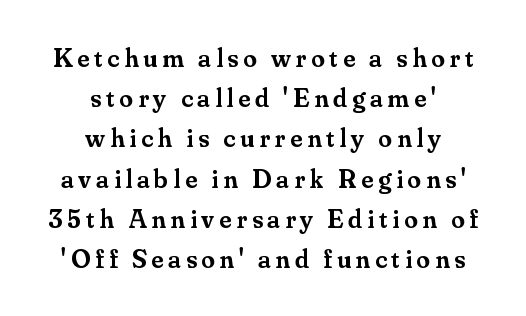
{"italic": "no", "bold": "semi", "underline": "no", "align": "center", "line_spacing": "normal", "line_spacing_ratio": 1.49, "glyph_px": 27}
